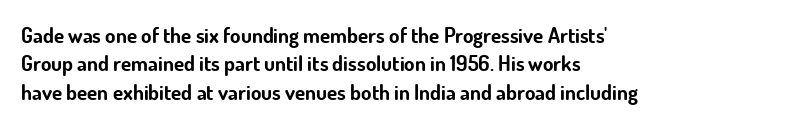
{"italic": "no", "bold": "yes", "underline": "no", "align": "left", "line_spacing": "normal", "line_spacing_ratio": 1.35, "letter_spacing": "normal", "letter_spacing_em": 0.0, "glyph_px": 21}
